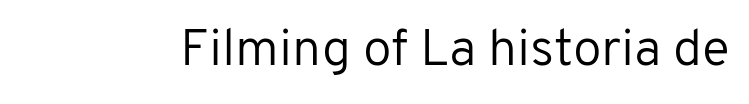
Q: Is the text bold? A: No.
Q: Is the text italic (slanted)? A: No, it is upright.
Q: Is the typeface a serif or a sans-serif typeface? A: Sans-serif.
Q: Is the text underlined? A: No.
Q: Is the spacing between letters normal or unusually wide? A: Normal.
Q: Width (condensed, normal, or wide)? A: Normal.
Q: Stroke contrast? A: Low.
Q: x-height? A: Medium.
Q: Monospaced? A: No.
